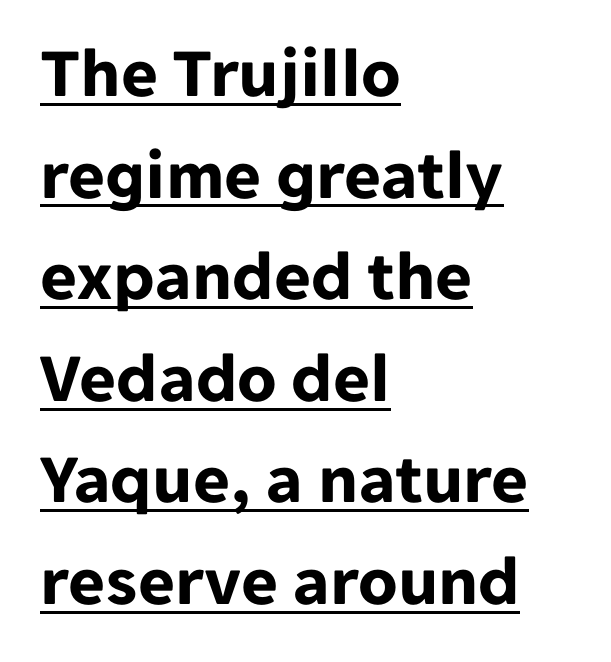
{"serif": "no", "italic": "no", "bold": "yes", "weight": "bold", "width": "normal", "stroke_contrast": "low", "x_height": "medium", "monospaced": "no", "underline": "yes", "align": "left", "line_spacing": "normal", "line_spacing_ratio": 1.43, "letter_spacing": "normal", "letter_spacing_em": 0.0, "glyph_px": 71}
